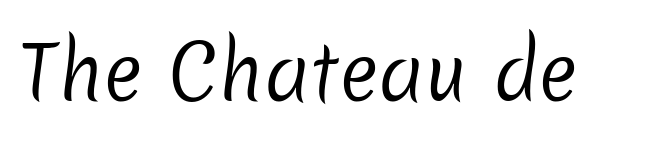
{"serif": "no", "bold": "no", "weight": "regular", "width": "normal", "stroke_contrast": "low", "x_height": "medium", "monospaced": "no", "underline": "no", "letter_spacing": "normal", "letter_spacing_em": 0.0, "glyph_px": 74}
